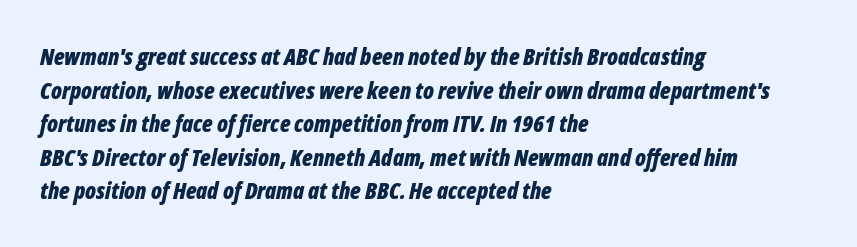
{"italic": "yes", "lean": "right", "slant_degrees": 12, "bold": "yes", "underline": "no", "align": "left", "line_spacing": "normal", "line_spacing_ratio": 1.46, "letter_spacing": "normal", "letter_spacing_em": 0.0, "glyph_px": 23}
